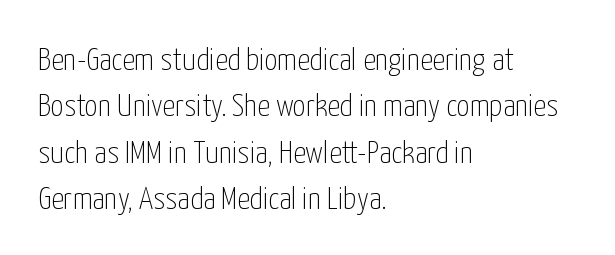
The image shows 32 px thin, condensed sans-serif type, upright; set left-aligned, normal line spacing (1.45x), normal letter spacing, not underlined; low stroke contrast and a medium x-height.
